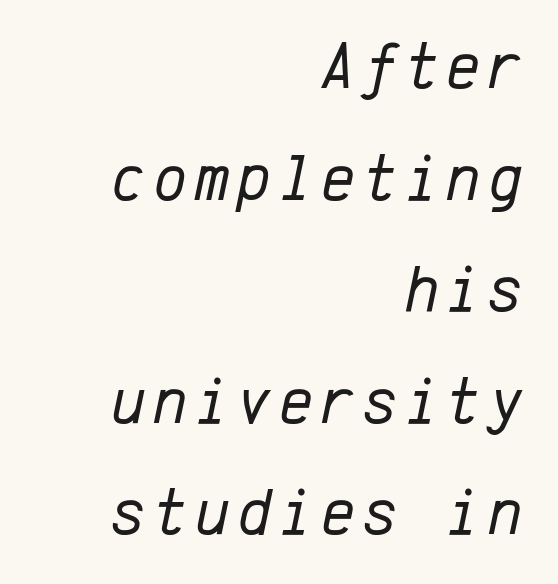
Q: Is the text bold? A: No.
Q: Is the text italic (slanted)? A: Yes, it leans right by about 12 degrees.
Q: Is the text underlined? A: No.
Q: How is the paragraph aligned? A: Right-aligned.
Q: Is the spacing between lines tight, normal or loose? A: Normal.
Q: Width (condensed, normal, or wide)? A: Normal.
Q: Stroke contrast? A: Low.
Q: x-height? A: Medium.
Q: Monospaced? A: Yes.
